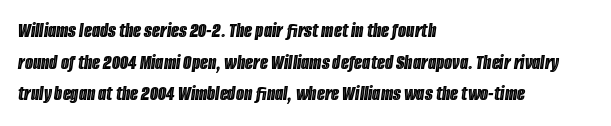
The image shows 21 px text type, italic (leaning right); set left-aligned, normal line spacing (1.51x), normal letter spacing, not underlined.
